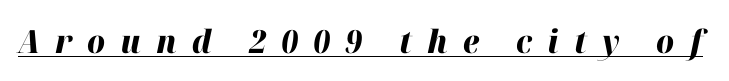
The image shows 32 px heavy type, italic (leaning right); set unusually wide letter spacing (+0.47 em), underlined; high stroke contrast and a medium x-height.
